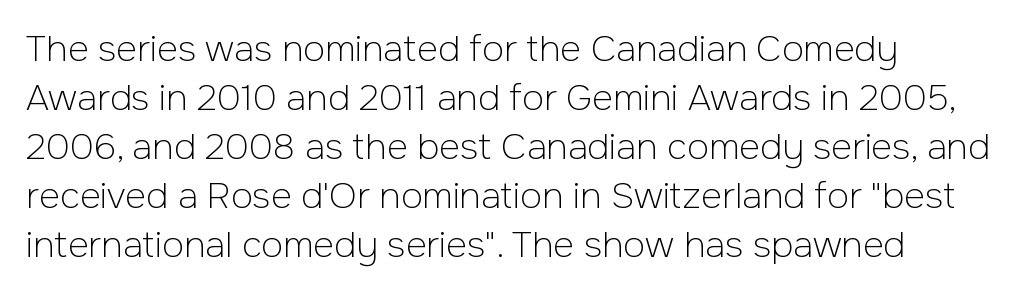
Q: Is the text bold? A: No.
Q: Is the text italic (slanted)? A: No, it is upright.
Q: Is the typeface a serif or a sans-serif typeface? A: Sans-serif.
Q: Is the text underlined? A: No.
Q: Is the spacing between letters normal or unusually wide? A: Normal.
Q: Is the spacing between lines tight, normal or loose? A: Normal.
Q: Width (condensed, normal, or wide)? A: Normal.
Q: Stroke contrast? A: Low.
Q: x-height? A: Medium.
Q: Monospaced? A: No.
